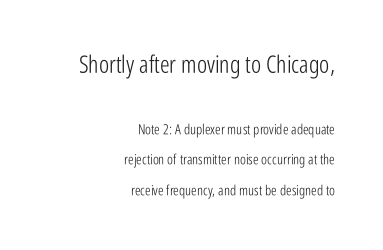
Q: Is the text bold? A: No.
Q: Is the text italic (slanted)? A: No, it is upright.
Q: Is the text underlined? A: No.
Q: How is the paragraph aligned? A: Right-aligned.
Q: Is the spacing between letters normal or unusually wide? A: Normal.
Q: Is the spacing between lines tight, normal or loose? A: Loose.
Q: Which block of text is set in a larger size, the first (top) or the second (bottom)? A: The first (top) one.
